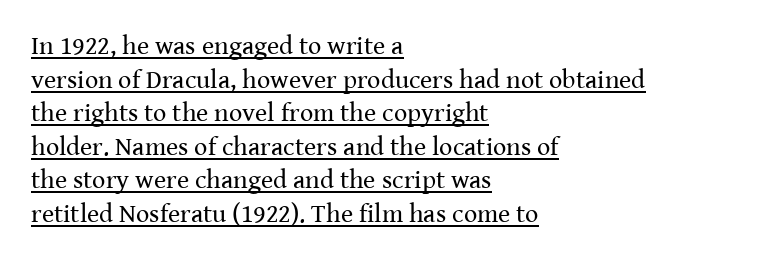
{"italic": "no", "bold": "no", "underline": "yes", "align": "left", "line_spacing": "normal", "line_spacing_ratio": 1.29, "letter_spacing": "normal", "letter_spacing_em": 0.0, "glyph_px": 26}
